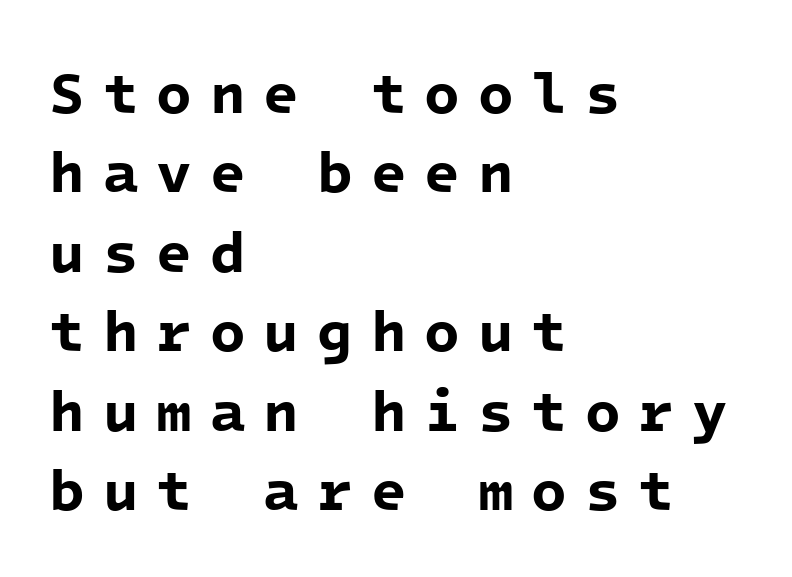
The tracking reads as deliberately expanded to a designer's eye. In terms of letterform style, serifs are entirely absent. Each letter, wide or thin by design, is forced into the same width here. As a designer I'd log this as weight 700, bold.
